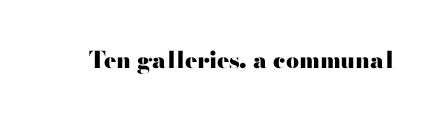
The image shows 23 px bold type, upright; set normal letter spacing, not underlined.
